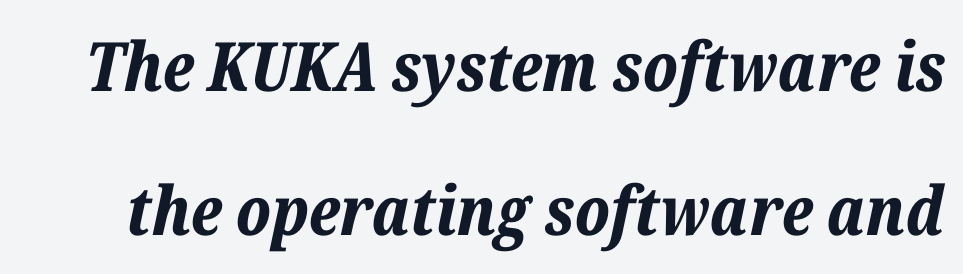
Think of a printed novel: that variable character pitch is what you see here. Honestly, the rows look like they've been pulled way apart. Here the glyphs are tracked normally, forming tight word shapes. In terms of posture, this sample is oblique. These words are printed bold, with thick strokes throughout.
